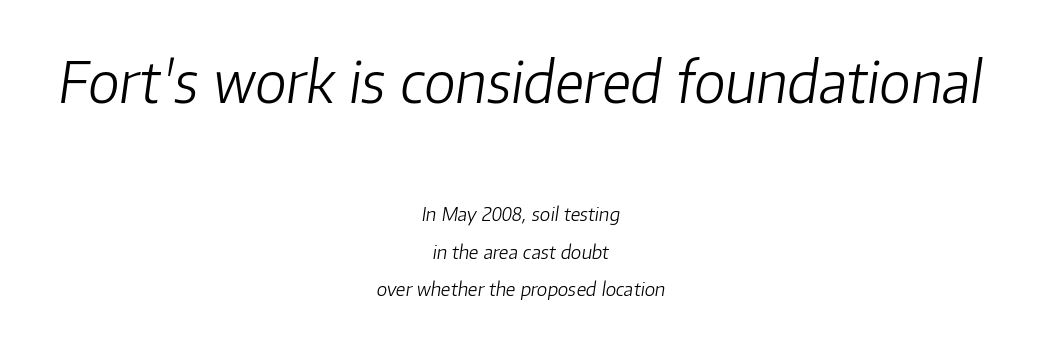
The image shows 57 px light type, italic (leaning right); set centered, loose line spacing (1.96x), normal letter spacing, not underlined; the first (top) block is 3.0x larger; low stroke contrast and a medium x-height.
